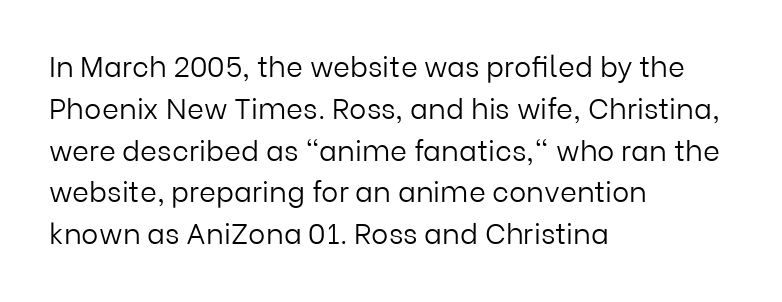
Tall strokes in this sample are plumb rather than angled. No feet cap the strokes, marking this as sans-serif type. Glance below the letters and you will spot only blank space. Every row of glyphs begins at an identical x-position on the left. The face used here is proportionally spaced, like ordinary book or web type. The letters sit at their default tracking, neither squeezed nor spread.
